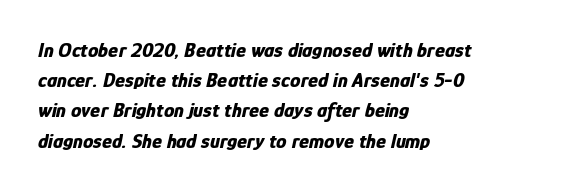
There's an unmistakable incline to the writing here. Summary of weight: heavy, a full bold. Evenly set lines give the paragraph a standard silhouette. All the whitespace from short lines collects on the right.
